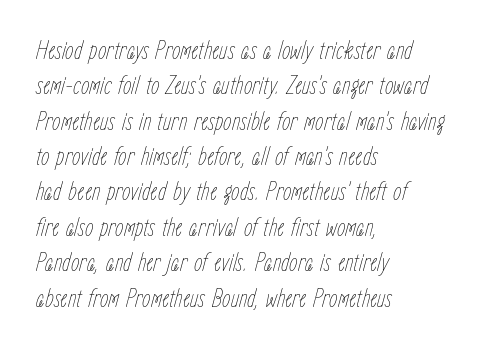
{"italic": "yes", "lean": "right", "slant_degrees": 15, "bold": "no", "underline": "no", "align": "left", "line_spacing": "normal", "line_spacing_ratio": 1.31, "letter_spacing": "normal", "letter_spacing_em": 0.0, "glyph_px": 27}
